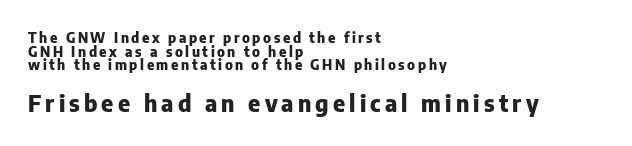
The image shows 23 px bold type, upright; set left-aligned, tight line spacing (0.98x), not underlined; the second (bottom) block is 1.64x larger.
